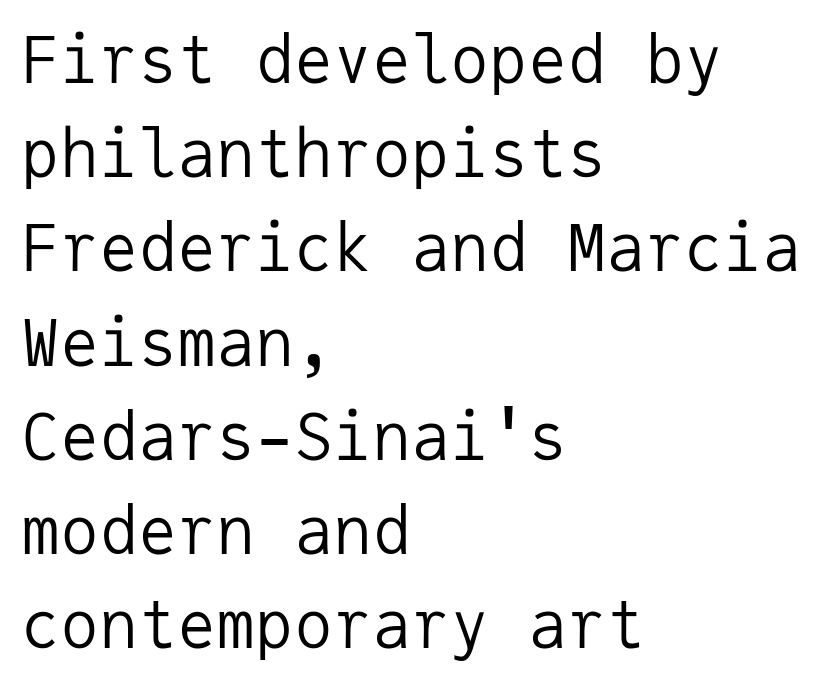
{"serif": "no", "italic": "no", "bold": "no", "weight": "regular", "width": "normal", "stroke_contrast": "low", "x_height": "medium", "monospaced": "yes", "underline": "no", "align": "left", "line_spacing": "normal", "line_spacing_ratio": 1.45, "letter_spacing": "normal", "letter_spacing_em": 0.0, "glyph_px": 65}
